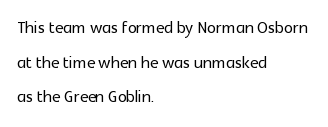
Q: Is the text italic (slanted)? A: No, it is upright.
Q: Is the text underlined? A: No.
Q: How is the paragraph aligned? A: Left-aligned.
Q: Is the spacing between letters normal or unusually wide? A: Normal.
Q: Is the spacing between lines tight, normal or loose? A: Normal.
